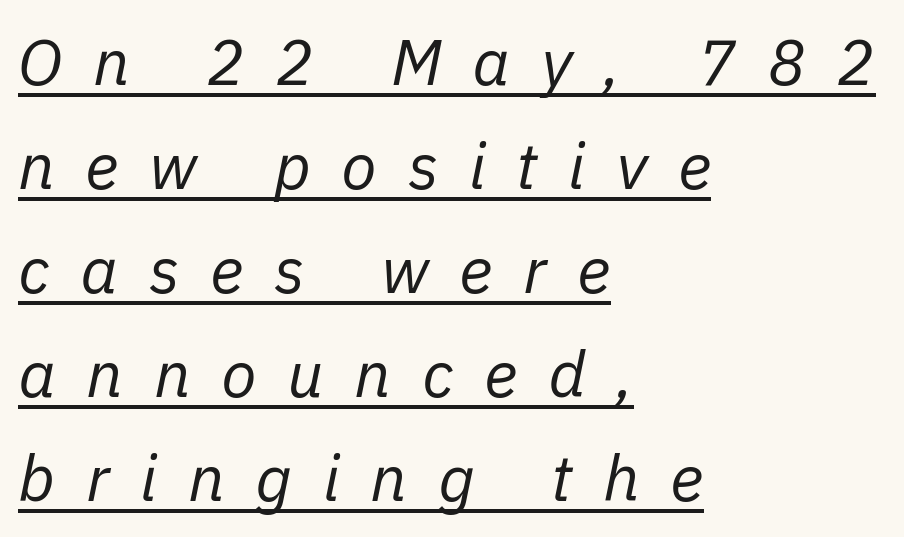
{"italic": "yes", "lean": "right", "slant_degrees": 11, "bold": "no", "weight": "regular", "width": "normal", "stroke_contrast": "low", "x_height": "medium", "monospaced": "no", "underline": "yes", "align": "left", "line_spacing": "normal", "line_spacing_ratio": 1.6, "letter_spacing": "wide", "letter_spacing_em": 0.47, "glyph_px": 65}
